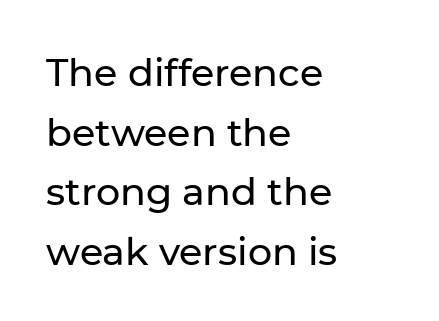
{"serif": "no", "italic": "no", "width": "normal", "stroke_contrast": "low", "x_height": "medium", "monospaced": "no", "underline": "no", "align": "left", "line_spacing": "normal", "line_spacing_ratio": 1.57, "letter_spacing": "normal", "letter_spacing_em": 0.0, "glyph_px": 38}
